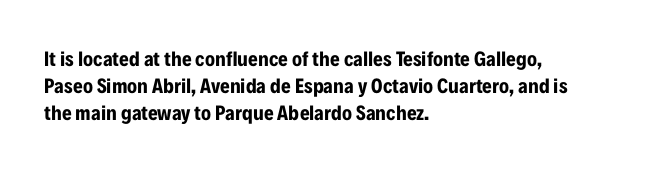
{"italic": "no", "bold": "yes", "underline": "no", "align": "left", "line_spacing": "normal", "line_spacing_ratio": 1.29, "letter_spacing": "normal", "letter_spacing_em": 0.0, "glyph_px": 21}
